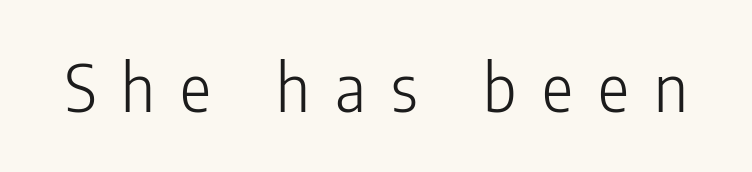
Q: Is the text bold? A: No.
Q: Is the text italic (slanted)? A: No, it is upright.
Q: Is the typeface a serif or a sans-serif typeface? A: Sans-serif.
Q: Is the text underlined? A: No.
Q: Is the spacing between letters normal or unusually wide? A: Unusually wide.
Q: Width (condensed, normal, or wide)? A: Condensed.
Q: Stroke contrast? A: Low.
Q: x-height? A: Medium.
Q: Monospaced? A: No.
